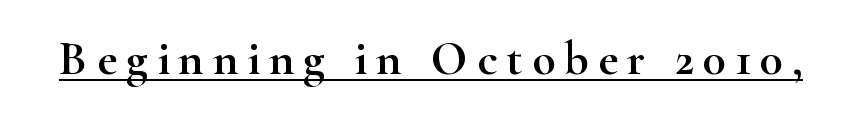
{"serif": "yes", "italic": "no", "width": "wide", "stroke_contrast": "high", "x_height": "small", "monospaced": "no", "underline": "yes", "glyph_px": 48}
